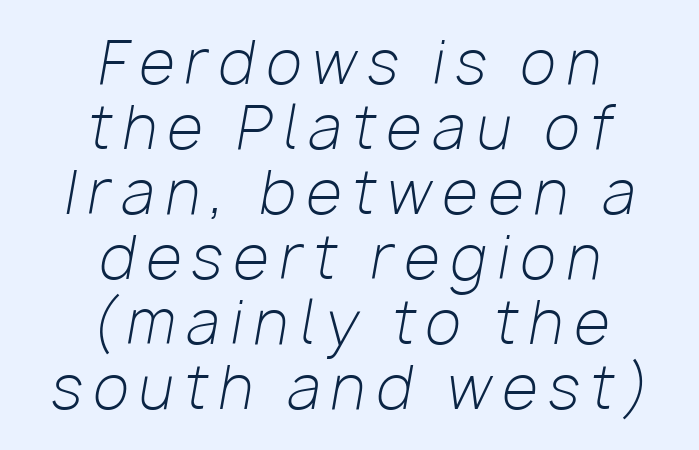
Reading down the column, the eye jumps only a short way to each next line. Heft: none added — not bold. Just letters on the line, the space beneath them empty. The passage is arranged like a title page — every line centered.
